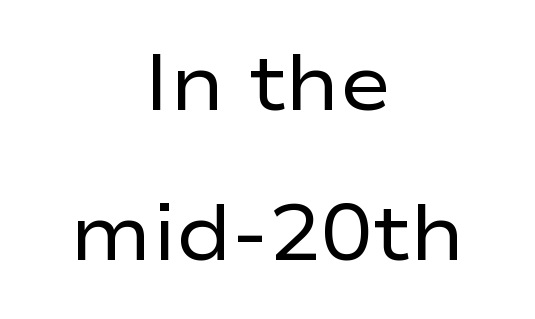
Quick note: underline off. Vertical stems look standard width or narrower in stroke. The passage shown is typed in a proportional face where columns would drift. Does extra space separate the letters? No, they use regular spacing. Check where the strokes stop: nothing finishes them off — pure sans.
